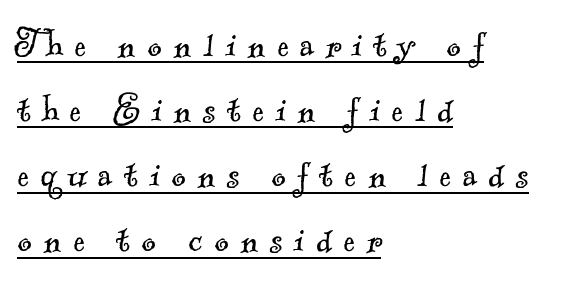
{"serif": "yes", "bold": "no", "weight": "light", "width": "normal", "x_height": "small", "monospaced": "no", "underline": "yes", "align": "left", "line_spacing": "normal", "line_spacing_ratio": 1.48, "letter_spacing": "wide", "letter_spacing_em": 0.26, "glyph_px": 44}
